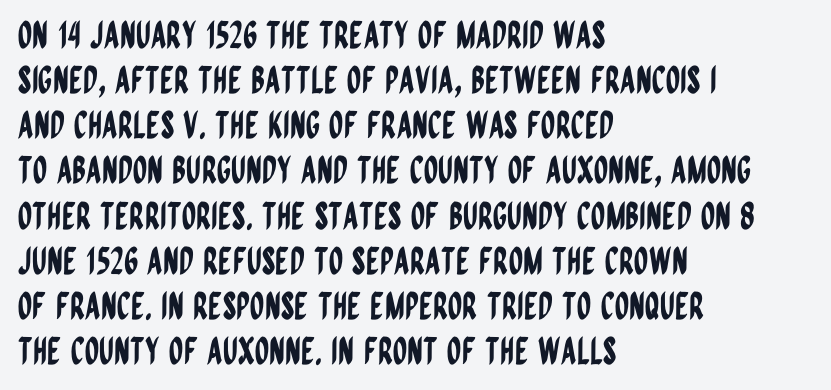
{"serif": "no", "italic": "no", "width": "condensed", "stroke_contrast": "low", "x_height": "large", "monospaced": "no", "underline": "no", "align": "left", "line_spacing_ratio": 1.22, "letter_spacing": "normal", "letter_spacing_em": 0.0, "glyph_px": 37}
